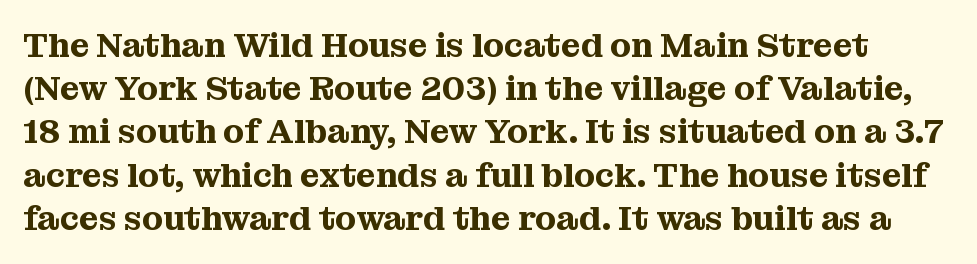
The image shows 34 px serif type, upright; set normal line spacing (1.27x), normal letter spacing, not underlined; medium stroke contrast and a medium x-height.
